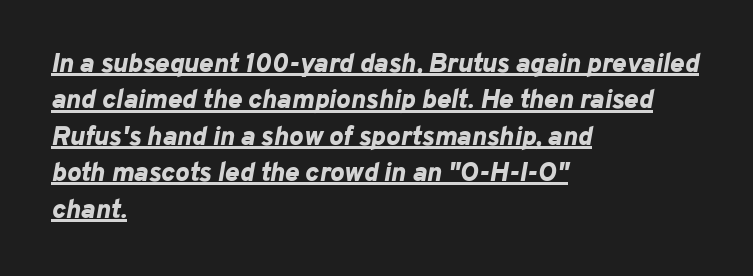
Q: Is the text bold? A: Yes.
Q: Is the text italic (slanted)? A: Yes, it leans right by about 10 degrees.
Q: Is the text underlined? A: Yes.
Q: How is the paragraph aligned? A: Left-aligned.
Q: Is the spacing between letters normal or unusually wide? A: Normal.
Q: Is the spacing between lines tight, normal or loose? A: Normal.
